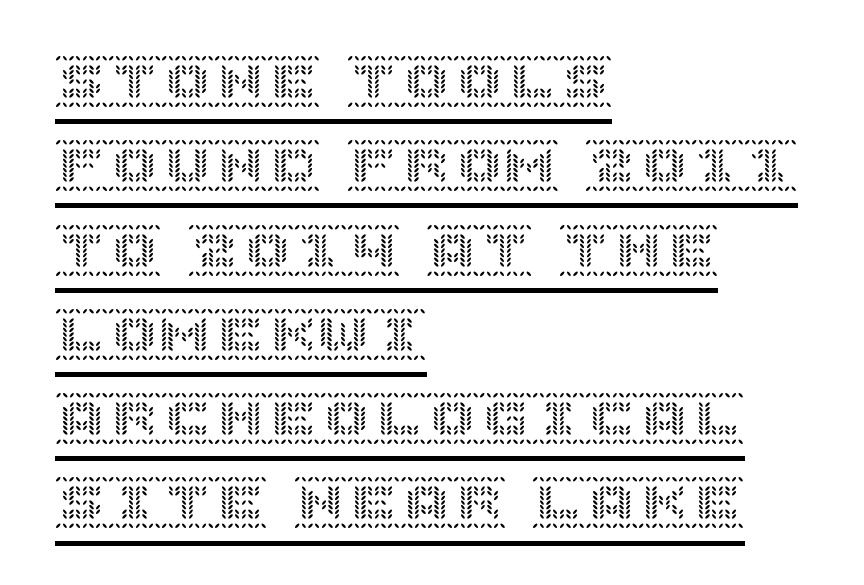
If you drew a line through each stem, it would be perfectly vertical. The paragraph has a hard left edge and a soft right edge. Each line of the rendering has a horizontal stroke beneath the glyphs. Rows of type keep a routine distance in the vertical direction. Honestly, the letter spacing is just normal — you wouldn't notice it.
